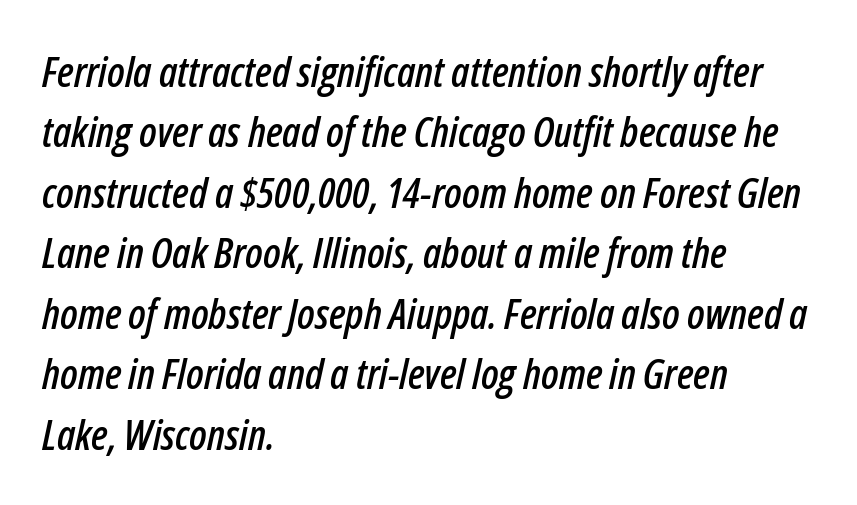
The string is rendered with underlining switched off. Leftover space on each line is placed entirely after the last word. Notice how the stems are inclined rather than vertical — that's the hallmark of italics. This sample uses plain, unmodified letter spacing. This sample has the flowing, uneven cadence of proportional lettering.
